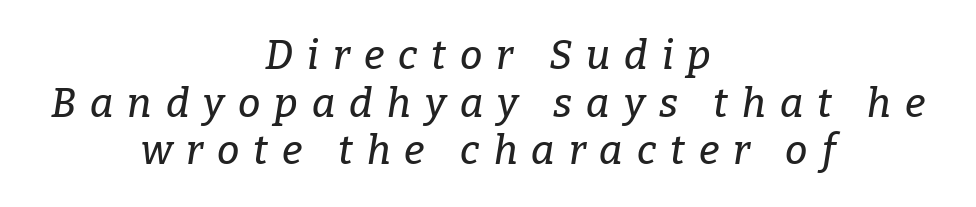
The image shows 40 px serif type, italic (leaning right); set centered, line spacing 1.19x, unusually wide letter spacing (+0.35 em), not underlined; low stroke contrast and a medium x-height.
